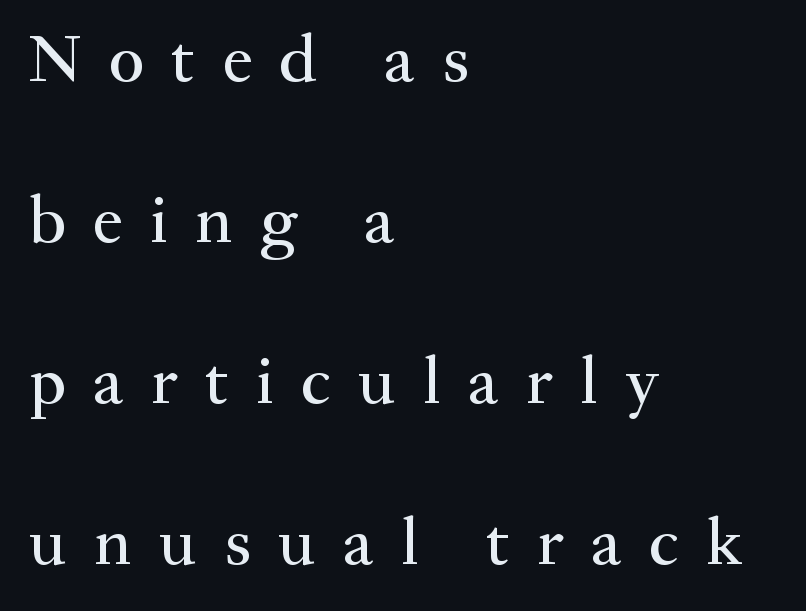
The specimen reads as upright at a glance. The lines are spread far apart with generous leading. Are there feet on the stems? There are — it's a serif. Visually the block forms a straight wall on the left and a jagged coastline on the right. Short note: letters widely spaced.
